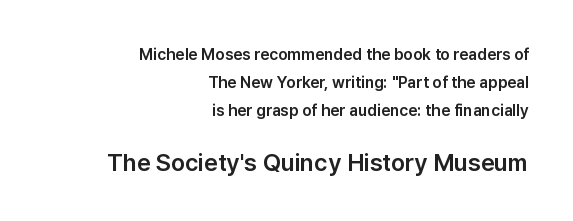
The image shows 24 px text type, upright; set right-aligned, line spacing 1.76x, normal letter spacing, not underlined; the second (bottom) block is 1.5x larger.
